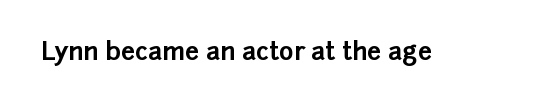
Underlining? Definitely not there. Strong, thick strokes mark this as bold type. This sample uses an upright cut, with every glyph sitting square on the baseline. A typesetter would call this zero additional tracking.
